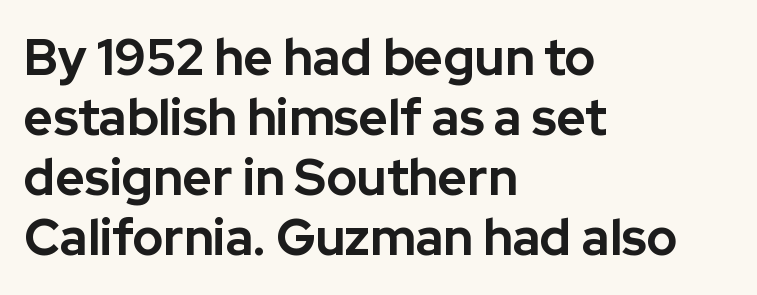
Quick note: underline off. Check where the strokes stop: nothing finishes them off — pure sans. Spacing verdict: proportional, widths tailored to each character. What stands out about the letter spacing? Nothing — it is the standard amount. Strokes here are thick enough to call this a true bold.
